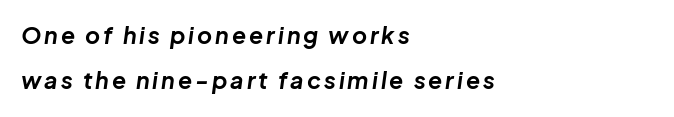
{"italic": "yes", "lean": "right", "slant_degrees": 8, "bold": "yes", "underline": "no", "align": "left", "line_spacing": "loose", "line_spacing_ratio": 1.96, "glyph_px": 23}
